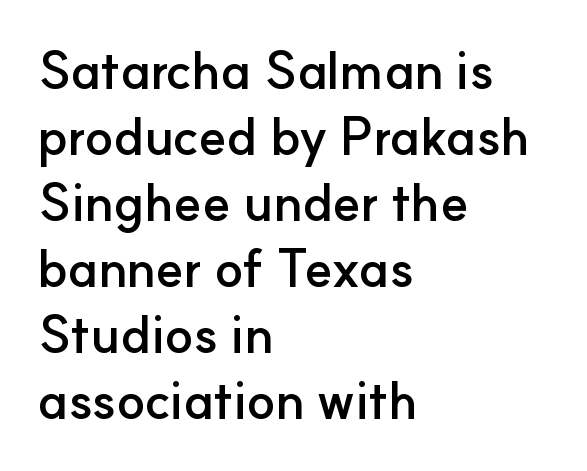
The letters sit at their default tracking, neither squeezed nor spread. Caption: multi-line text, flush left, ragged right. No word sits above an underline. Is this a fixed-width face? No — the glyphs have proportional, varying widths. Summary of vertical rhythm: regular, with standard interline spacing. Letterform terminals end flat and unadorned throughout the passage.
